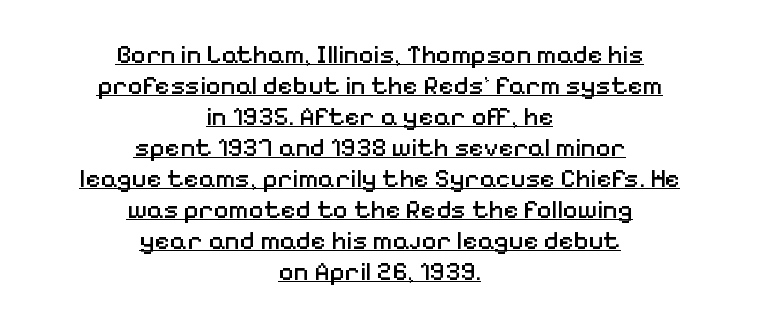
Q: Is the text bold? A: No.
Q: Is the text italic (slanted)? A: No, it is upright.
Q: Is the text underlined? A: Yes.
Q: How is the paragraph aligned? A: Centered.
Q: Is the spacing between letters normal or unusually wide? A: Normal.
